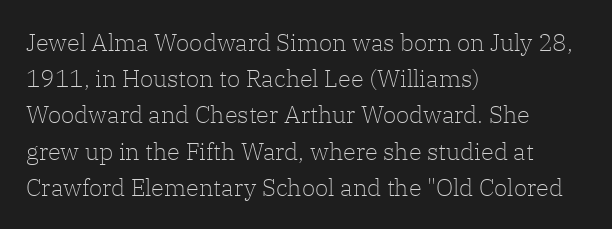
{"italic": "no", "bold": "no", "underline": "no", "align": "left", "line_spacing": "normal", "line_spacing_ratio": 1.51, "letter_spacing": "normal", "letter_spacing_em": 0.0, "glyph_px": 24}
